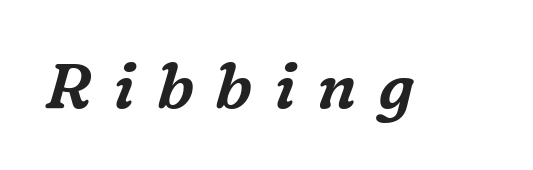
Type style note: has serifs. The face used here is proportionally spaced, like ordinary book or web type. Words appear elongated and porous because spacing is wide. These lines were composed using italics. Check under the words: just untouched page.
